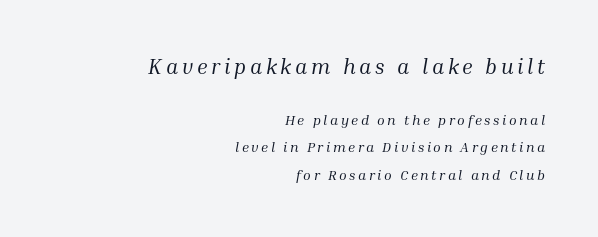
{"italic": "yes", "lean": "right", "slant_degrees": 10, "bold": "no", "underline": "no", "align": "right", "line_spacing": "loose", "line_spacing_ratio": 1.96, "larger_block": "first", "size_ratio": 1.5, "glyph_px": 21}
